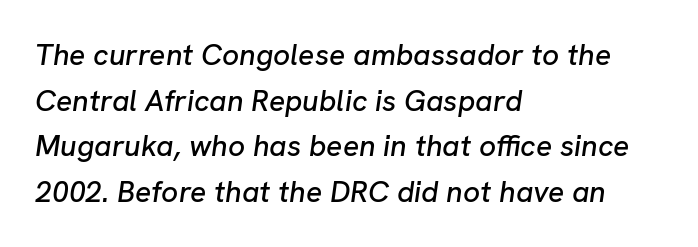
Q: Is the text italic (slanted)? A: Yes, it leans right by about 8 degrees.
Q: Is the text underlined? A: No.
Q: How is the paragraph aligned? A: Left-aligned.
Q: Is the spacing between letters normal or unusually wide? A: Normal.
Q: Is the spacing between lines tight, normal or loose? A: Normal.
Q: Width (condensed, normal, or wide)? A: Normal.
Q: Stroke contrast? A: Low.
Q: x-height? A: Medium.
Q: Monospaced? A: No.
